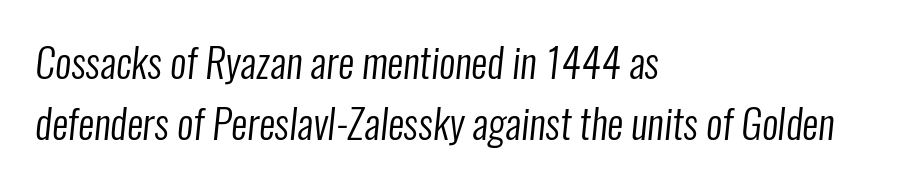
{"serif": "no", "bold": "no", "weight": "regular", "width": "condensed", "stroke_contrast": "low", "x_height": "medium", "monospaced": "no", "underline": "no", "align": "left", "line_spacing": "normal", "line_spacing_ratio": 1.53, "letter_spacing": "normal", "letter_spacing_em": 0.0, "glyph_px": 40}
